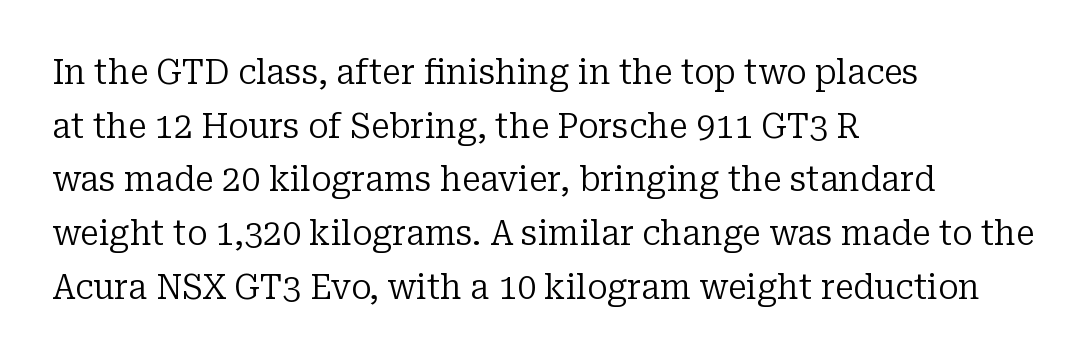
Think of a printed novel: that variable character pitch is what you see here. The letters sit at their default tracking, neither squeezed nor spread. The specimen reads as upright at a glance. Check under the words: just untouched page.
